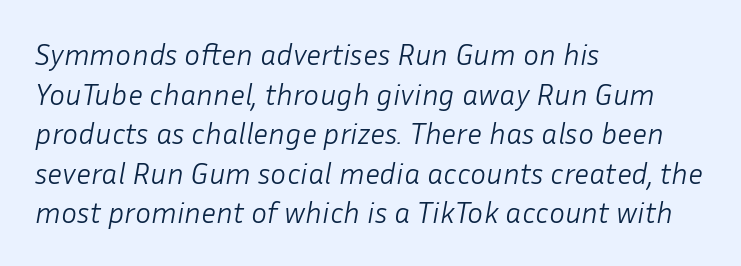
Q: Is the text bold? A: No.
Q: Is the text italic (slanted)? A: Yes, it leans right by about 10 degrees.
Q: Is the text underlined? A: No.
Q: How is the paragraph aligned? A: Left-aligned.
Q: Is the spacing between letters normal or unusually wide? A: Normal.
Q: Is the spacing between lines tight, normal or loose? A: Normal.
Q: Width (condensed, normal, or wide)? A: Normal.
Q: Stroke contrast? A: Low.
Q: x-height? A: Medium.
Q: Monospaced? A: No.
